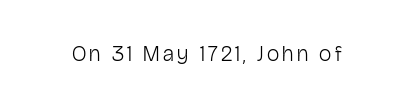
Q: Is the text bold? A: No.
Q: Is the text italic (slanted)? A: No, it is upright.
Q: Is the text underlined? A: No.
